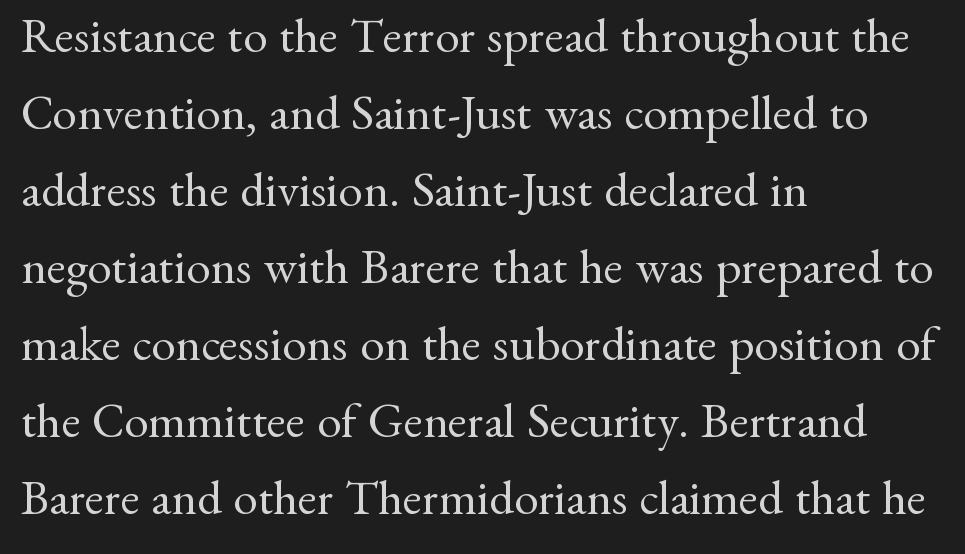
The image shows 49 px regular-weight serif type, upright; set left-aligned, normal line spacing (1.57x), normal letter spacing, not underlined; medium stroke contrast and a small x-height.
